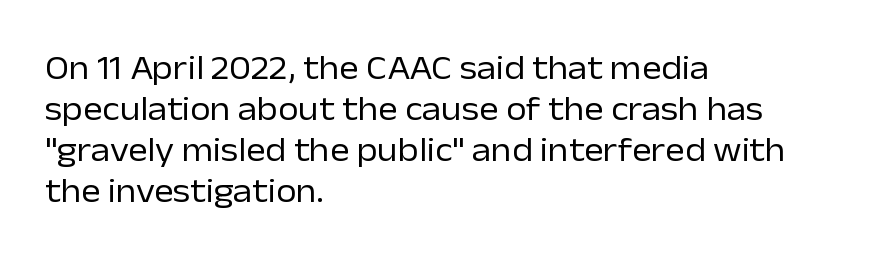
{"serif": "no", "italic": "no", "bold": "no", "weight": "regular", "width": "normal", "stroke_contrast": "low", "x_height": "medium", "monospaced": "no", "underline": "no", "align": "left", "line_spacing_ratio": 1.24, "letter_spacing": "normal", "letter_spacing_em": 0.0, "glyph_px": 33}
